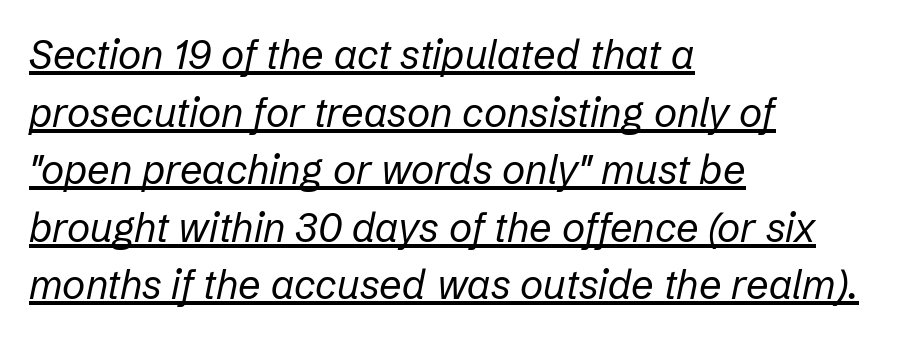
The rendering uses the underline text-decoration. The rows are spaced the way most documents space them. The rendering uses natural spacing where letterforms have individual widths. Is the type heavy? It reads as light-to-regular instead. Horizontal alignment here is leftward, the default for most running prose. Posture: slanted.
